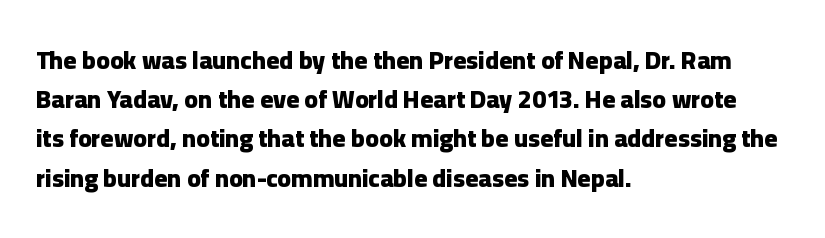
{"italic": "no", "bold": "yes", "underline": "no", "align": "left", "line_spacing": "normal", "line_spacing_ratio": 1.57, "letter_spacing": "normal", "letter_spacing_em": 0.0, "glyph_px": 25}
